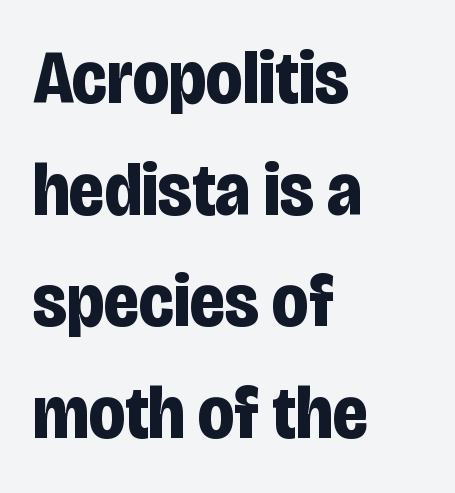
The image shows 75 px bold, condensed sans-serif type, upright; set left-aligned, normal line spacing (1.49x), normal letter spacing, not underlined; low stroke contrast and a large x-height.
